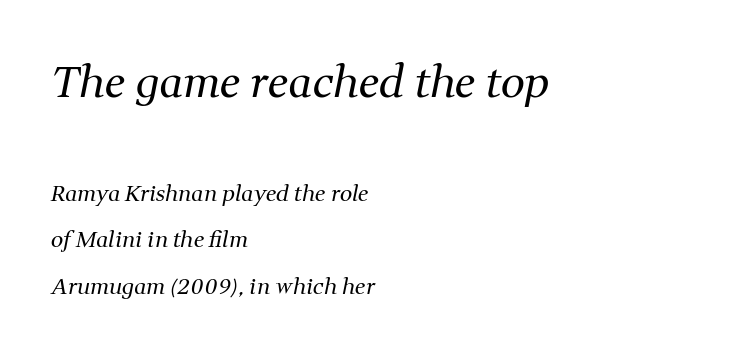
The image shows 43 px regular-weight serif type, italic (leaning right); set left-aligned, loose line spacing (2.12x), normal letter spacing, not underlined; the first (top) block is 1.95x larger; medium stroke contrast and a medium x-height.
